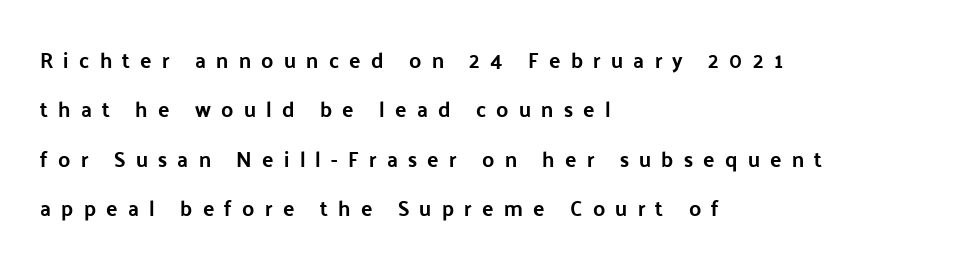
The image shows 21 px bold type, upright; set left-aligned, loose line spacing (2.35x), unusually wide letter spacing (+0.49 em), not underlined.
